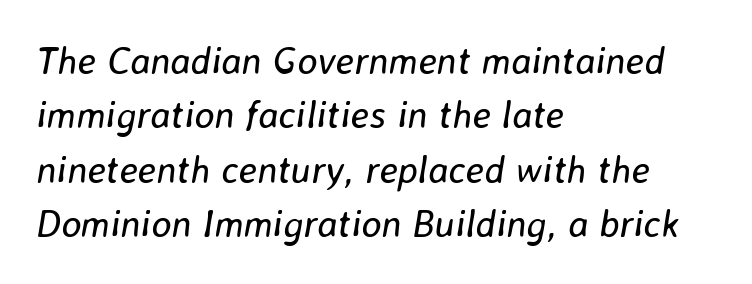
{"italic": "yes", "lean": "right", "slant_degrees": 8, "bold": "no", "weight": "regular", "width": "normal", "stroke_contrast": "low", "x_height": "medium", "monospaced": "no", "underline": "no", "align": "left", "line_spacing": "normal", "line_spacing_ratio": 1.43, "letter_spacing": "normal", "letter_spacing_em": 0.0, "glyph_px": 38}
